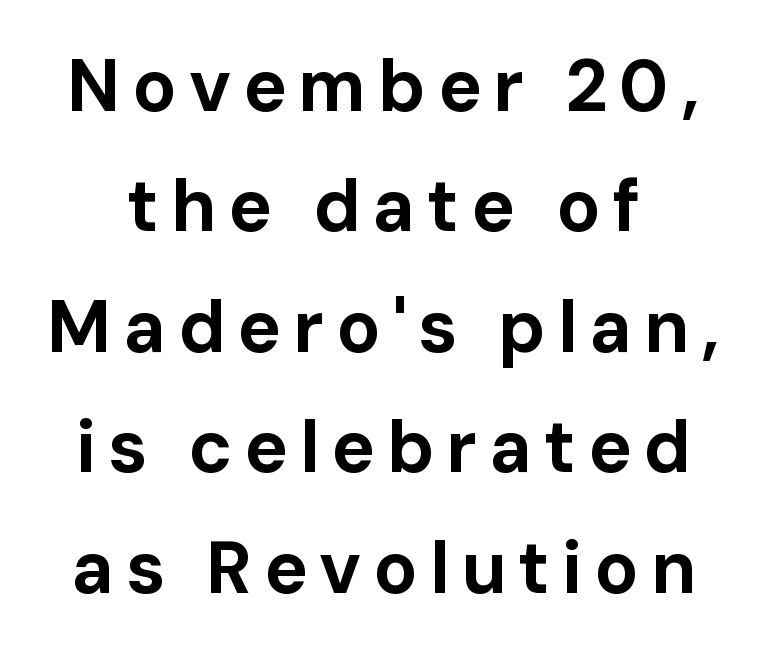
The image shows 73 px bold sans-serif type, upright; set normal line spacing (1.65x), not underlined; low stroke contrast and a medium x-height.
